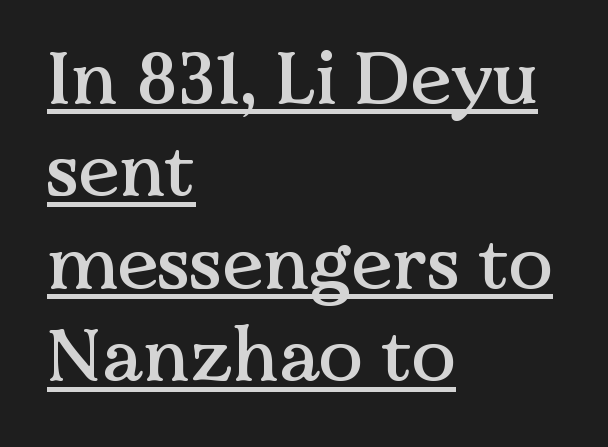
The image shows 74 px serif type, upright; set left-aligned, normal line spacing (1.25x), normal letter spacing, underlined; medium stroke contrast and a medium x-height.
